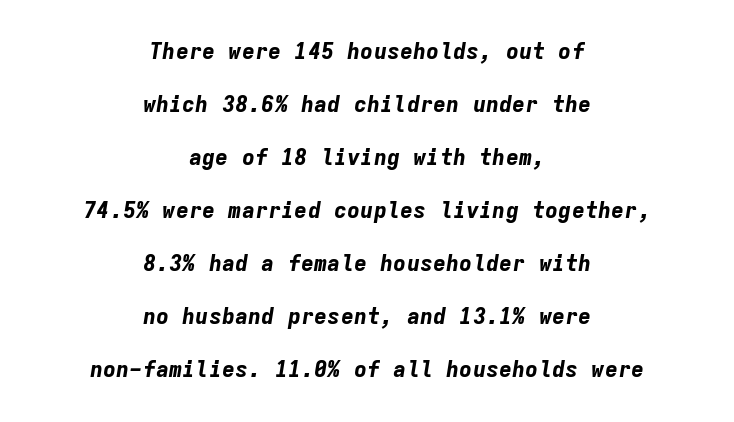
Successive baselines arrive slowly, with a big drop between each. Compared with typical body copy, the letter spacing here is the same. Look at the stroke-to-counter ratio: heavy, a bold. Typeset on center — no edge is straight. The glyphs are unaccompanied by any horizontal stroke below them.
